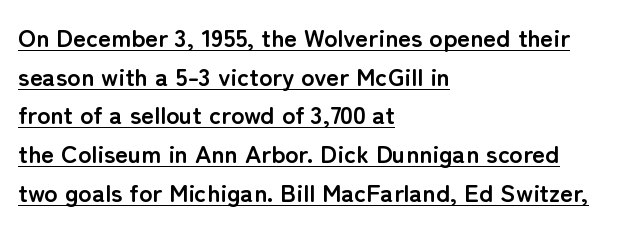
The image shows 25 px bold type, upright; set left-aligned, normal line spacing (1.55x), normal letter spacing, underlined.
